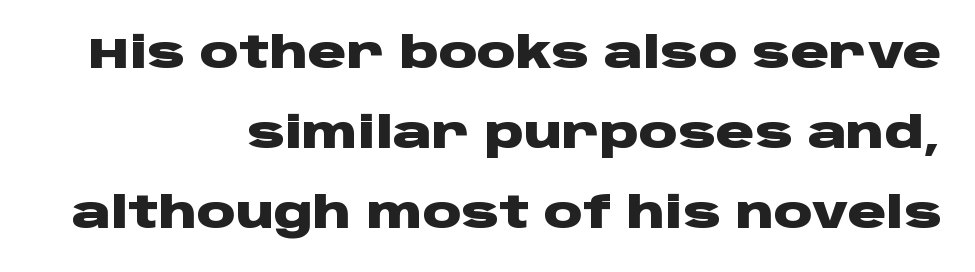
Q: Is the text bold? A: Yes.
Q: Is the text italic (slanted)? A: No, it is upright.
Q: Is the typeface a serif or a sans-serif typeface? A: Sans-serif.
Q: Is the text underlined? A: No.
Q: How is the paragraph aligned? A: Right-aligned.
Q: Is the spacing between letters normal or unusually wide? A: Normal.
Q: Width (condensed, normal, or wide)? A: Wide.
Q: Stroke contrast? A: Low.
Q: x-height? A: Large.
Q: Monospaced? A: No.
